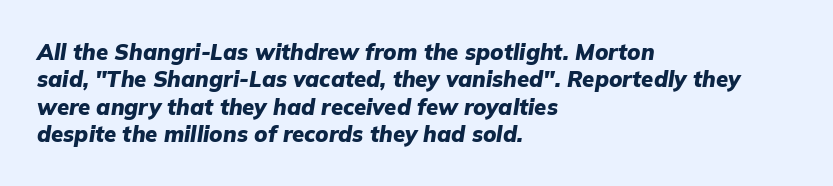
The image shows 22 px bold type, italic (leaning right); set left-aligned, normal line spacing (1.25x), normal letter spacing, not underlined.
